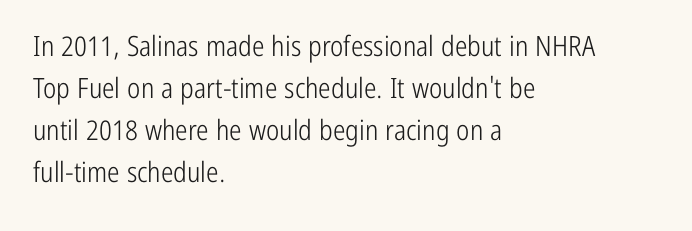
What's the leading like? Ordinary, nothing unusual. Caption: multi-line text, flush left, ragged right. You could not count columns in this text — the font is proportionally spaced. No extra ink here — the face is not bold.
